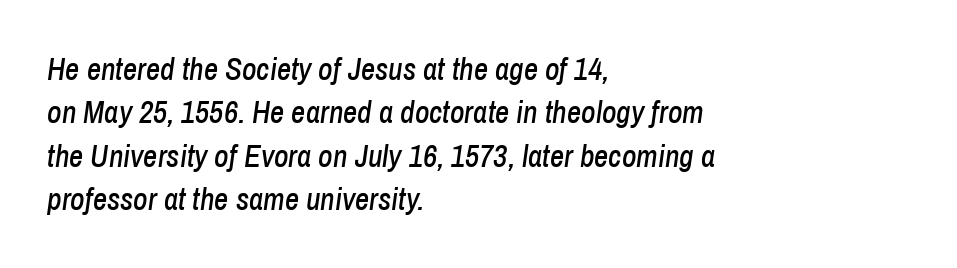
{"italic": "yes", "lean": "right", "slant_degrees": 8, "width": "condensed", "stroke_contrast": "low", "x_height": "medium", "monospaced": "no", "underline": "no", "align": "left", "line_spacing": "normal", "line_spacing_ratio": 1.4, "letter_spacing": "normal", "letter_spacing_em": 0.0, "glyph_px": 31}
